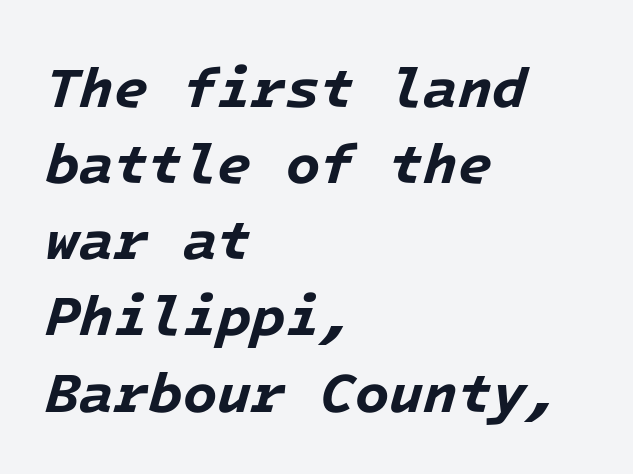
Q: Is the text bold? A: Yes.
Q: Is the text italic (slanted)? A: Yes, it leans right by about 16 degrees.
Q: Is the text underlined? A: No.
Q: How is the paragraph aligned? A: Left-aligned.
Q: Is the spacing between letters normal or unusually wide? A: Normal.
Q: Is the spacing between lines tight, normal or loose? A: Normal.
Q: Width (condensed, normal, or wide)? A: Normal.
Q: Stroke contrast? A: Low.
Q: x-height? A: Medium.
Q: Monospaced? A: Yes.
